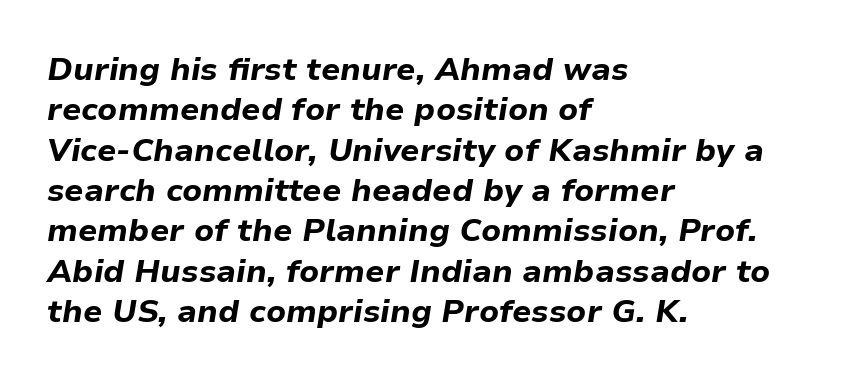
The space between consecutive lines is moderate. Note the varied advance widths — an 'i' is clearly narrower than an 'm'. On the weight axis this lands at bold, roughly 700. The letters sit at their default tracking, neither squeezed nor spread.
